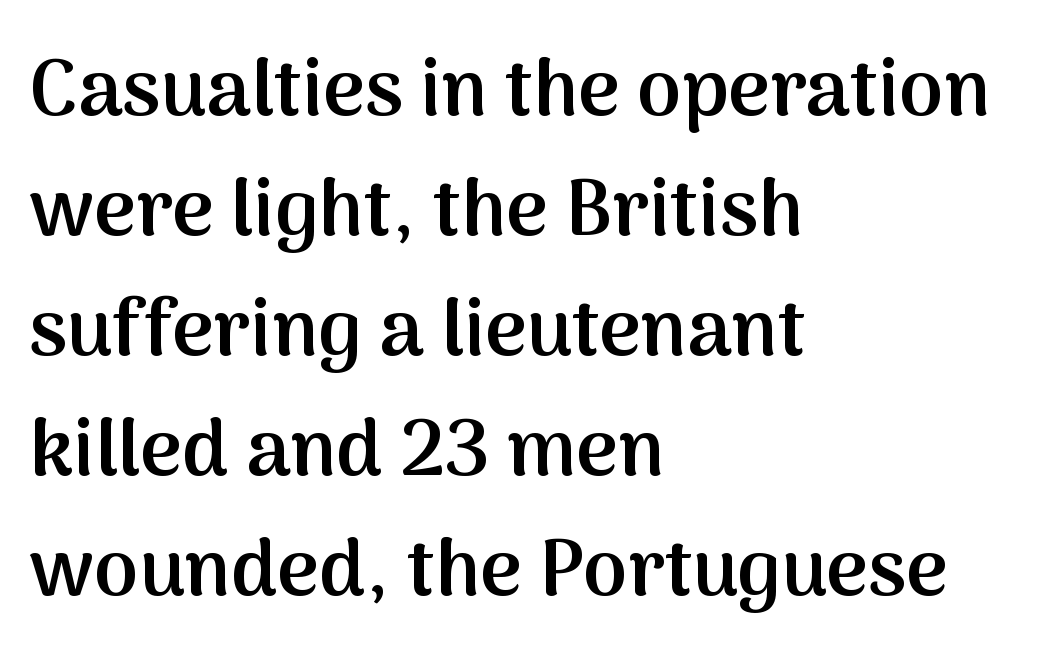
{"serif": "no", "italic": "no", "bold": "semi", "weight": "semibold", "width": "normal", "stroke_contrast": "medium", "x_height": "medium", "monospaced": "no", "underline": "no", "align": "left", "line_spacing": "normal", "line_spacing_ratio": 1.5, "letter_spacing": "normal", "letter_spacing_em": 0.0, "glyph_px": 80}
